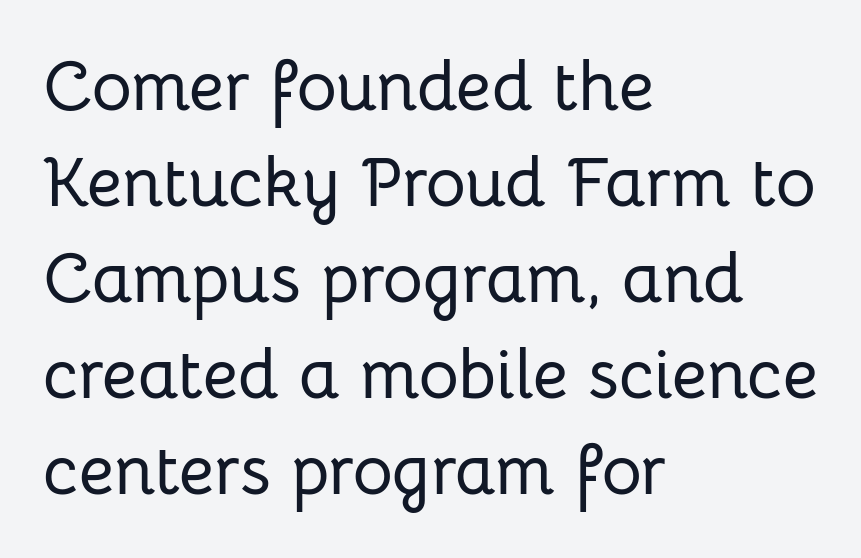
The image shows 69 px sans-serif type, upright; set left-aligned, normal line spacing (1.39x), normal letter spacing, not underlined; low stroke contrast and a medium x-height.
